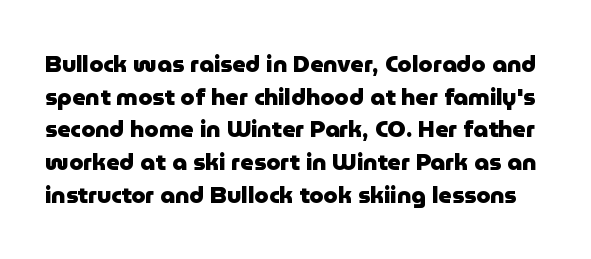
Typographic density is high because the face is bold. Type without underlining. The axis of the letterforms is exactly vertical. A typesetter would call this zero additional tracking.
